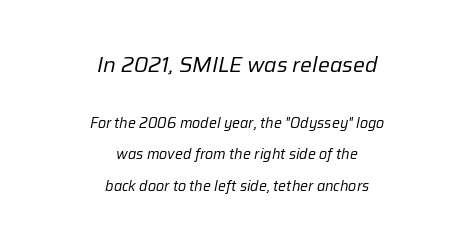
Q: Is the text bold? A: No.
Q: Is the text italic (slanted)? A: Yes, it leans right by about 12 degrees.
Q: Is the text underlined? A: No.
Q: How is the paragraph aligned? A: Centered.
Q: Is the spacing between letters normal or unusually wide? A: Normal.
Q: Is the spacing between lines tight, normal or loose? A: Loose.
Q: Which block of text is set in a larger size, the first (top) or the second (bottom)? A: The first (top) one.
